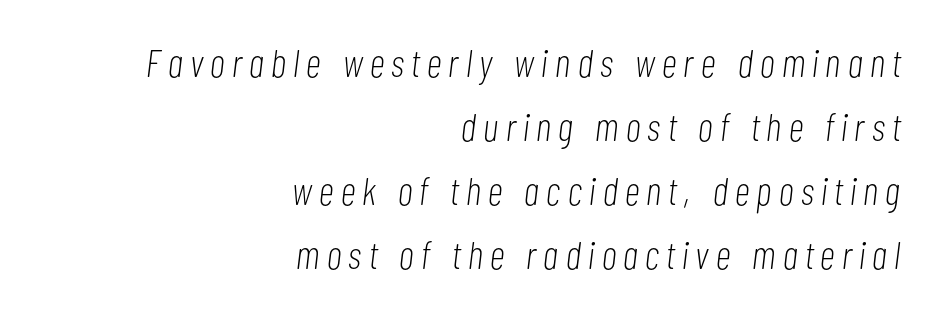
{"italic": "yes", "lean": "right", "slant_degrees": 7, "bold": "no", "weight": "light", "width": "condensed", "stroke_contrast": "low", "x_height": "medium", "monospaced": "no", "underline": "no", "align": "right", "line_spacing": "normal", "line_spacing_ratio": 1.64, "glyph_px": 39}
